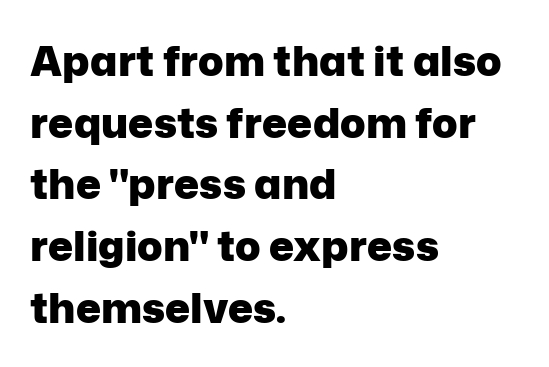
The image shows 42 px heavy sans-serif type, upright; set left-aligned, normal line spacing (1.47x), normal letter spacing, not underlined; low stroke contrast and a medium x-height.
